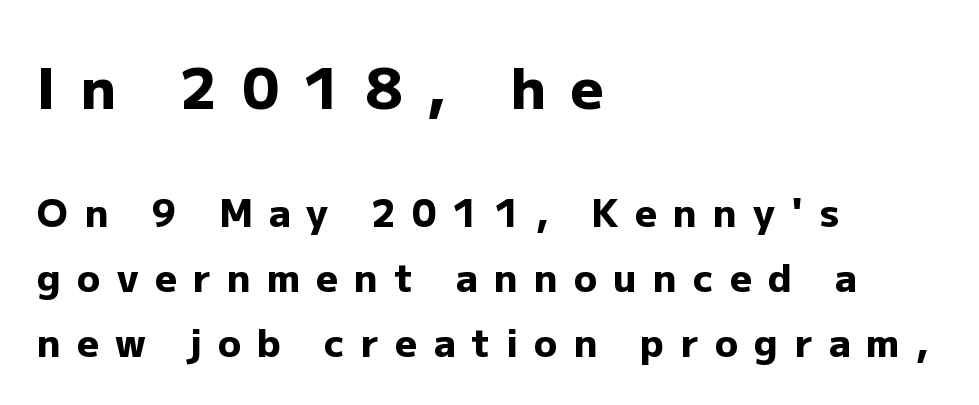
Q: Is the text bold? A: Yes.
Q: Is the text italic (slanted)? A: No, it is upright.
Q: Is the typeface a serif or a sans-serif typeface? A: Sans-serif.
Q: Is the text underlined? A: No.
Q: How is the paragraph aligned? A: Left-aligned.
Q: Is the spacing between letters normal or unusually wide? A: Unusually wide.
Q: Is the spacing between lines tight, normal or loose? A: Normal.
Q: Which block of text is set in a larger size, the first (top) or the second (bottom)? A: The first (top) one.
Q: Width (condensed, normal, or wide)? A: Normal.
Q: Stroke contrast? A: Low.
Q: x-height? A: Medium.
Q: Monospaced? A: No.
